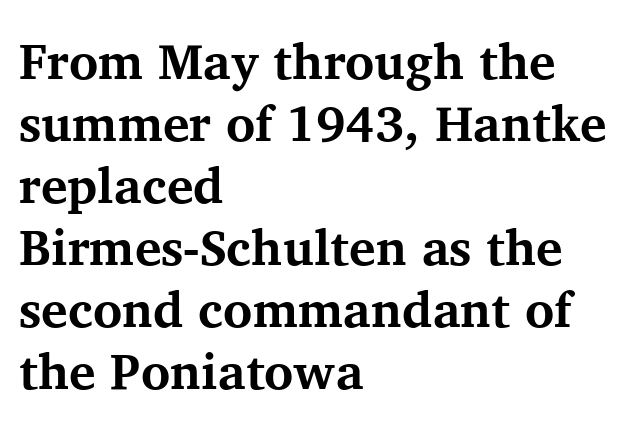
{"serif": "yes", "italic": "no", "bold": "yes", "weight": "bold", "width": "normal", "stroke_contrast": "medium", "x_height": "medium", "monospaced": "no", "underline": "no", "align": "left", "line_spacing_ratio": 1.24, "letter_spacing": "normal", "letter_spacing_em": 0.0, "glyph_px": 50}
